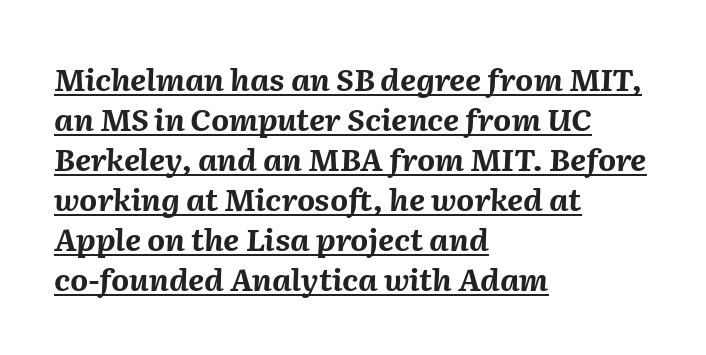
Note the varied advance widths — an 'i' is clearly narrower than an 'm'. The passage shown is underscored from start to finish. These lines sit exactly where default settings would place them. You'd pick this weight for a headline — it's a proper bold. Compared with a centered layout, this one pins lines to the left instead.
